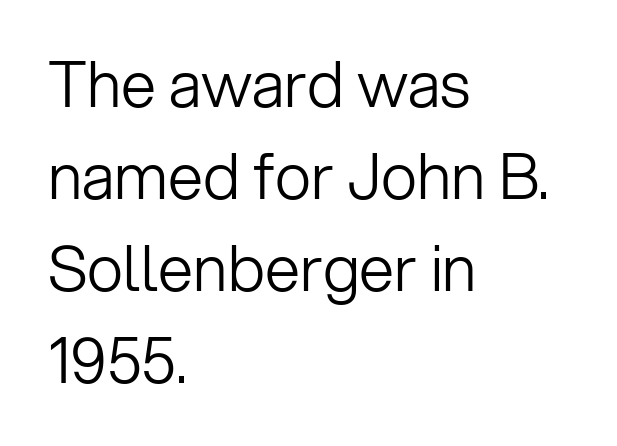
No chunkiness to these letters — they're not bold. Proportional: the letters do not fall into vertical columns. Posture: upright roman. The passage is arranged the way most books set body copy — flush left. This sample uses plain, unmodified letter spacing. Nobody drew a line under any word here.
